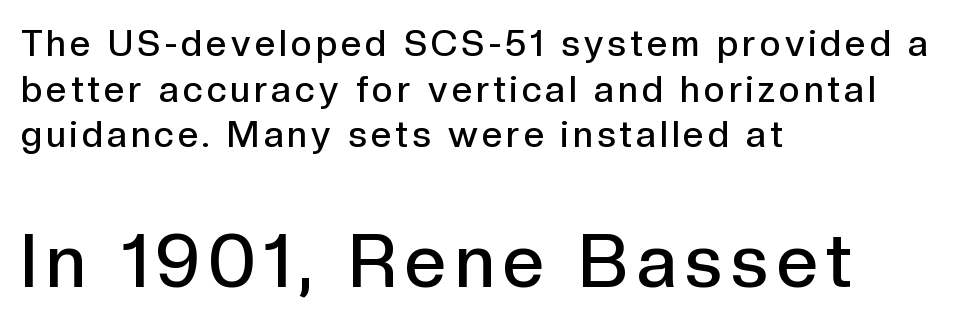
{"serif": "no", "italic": "no", "bold": "semi", "weight": "semibold", "width": "normal", "x_height": "medium", "monospaced": "no", "underline": "no", "align": "left", "line_spacing": "normal", "line_spacing_ratio": 1.27, "larger_block": "second", "size_ratio": 2.03, "glyph_px": 73}
